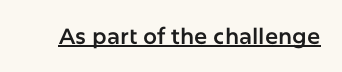
Compared with typical body copy, the letter spacing here is the same. Honestly, the underline is the first thing you notice here. No italicization has been applied; the sample stays upright.
